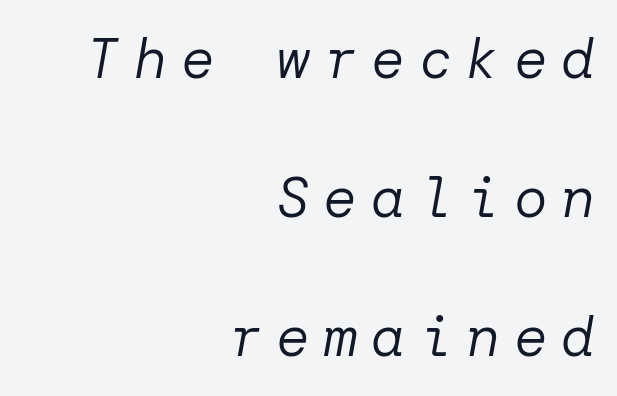
{"italic": "yes", "lean": "right", "slant_degrees": 10, "bold": "no", "weight": "regular", "width": "normal", "stroke_contrast": "low", "x_height": "medium", "underline": "no", "align": "right", "line_spacing": "loose", "line_spacing_ratio": 2.48, "letter_spacing": "wide", "letter_spacing_em": 0.25, "glyph_px": 56}
